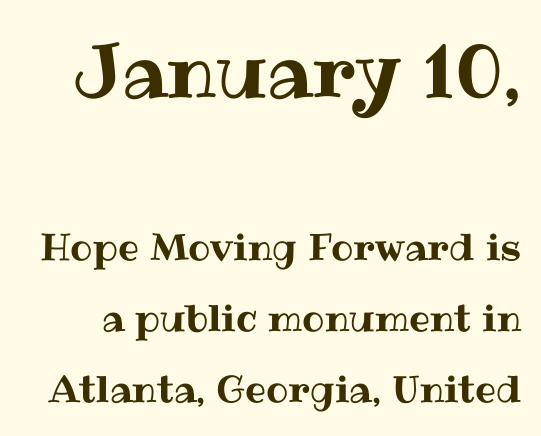
The passage shown begins with its larger block and ends with its smaller one. Posture: vertical. The area under the type is left untouched. The gaps between neighbouring characters are ordinary and unremarkable. The rendering uses natural spacing where letterforms have individual widths. You could fit nearly another row in the gap between these rows.
